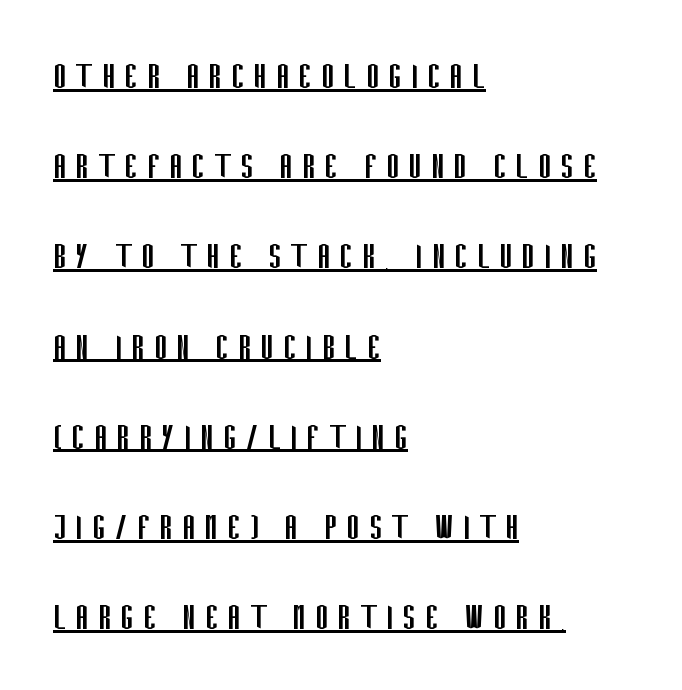
Q: Is the text bold? A: No.
Q: Is the text italic (slanted)? A: No, it is upright.
Q: Is the typeface a serif or a sans-serif typeface? A: Sans-serif.
Q: Is the text underlined? A: Yes.
Q: How is the paragraph aligned? A: Left-aligned.
Q: Is the spacing between letters normal or unusually wide? A: Unusually wide.
Q: Is the spacing between lines tight, normal or loose? A: Loose.
Q: Width (condensed, normal, or wide)? A: Condensed.
Q: Stroke contrast? A: Low.
Q: x-height? A: Large.
Q: Monospaced? A: No.
